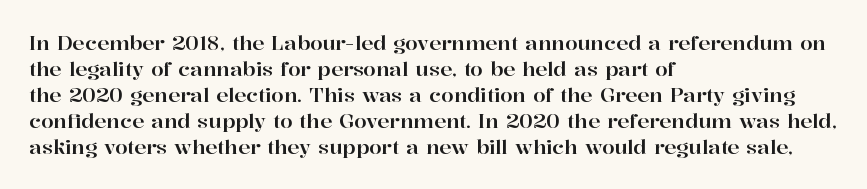
Q: Is the text italic (slanted)? A: No, it is upright.
Q: Is the text underlined? A: No.
Q: How is the paragraph aligned? A: Left-aligned.
Q: Is the spacing between letters normal or unusually wide? A: Normal.
Q: Is the spacing between lines tight, normal or loose? A: Normal.
